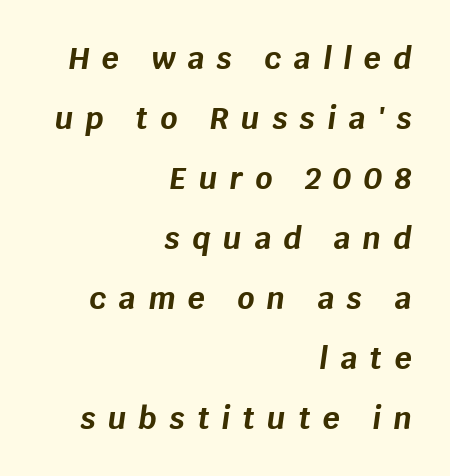
Q: Is the text bold? A: Yes.
Q: Is the text italic (slanted)? A: Yes, it leans right by about 8 degrees.
Q: Is the text underlined? A: No.
Q: How is the paragraph aligned? A: Right-aligned.
Q: Is the spacing between letters normal or unusually wide? A: Unusually wide.
Q: Is the spacing between lines tight, normal or loose? A: Loose.
Q: Width (condensed, normal, or wide)? A: Normal.
Q: Stroke contrast? A: Low.
Q: x-height? A: Large.
Q: Monospaced? A: No.
